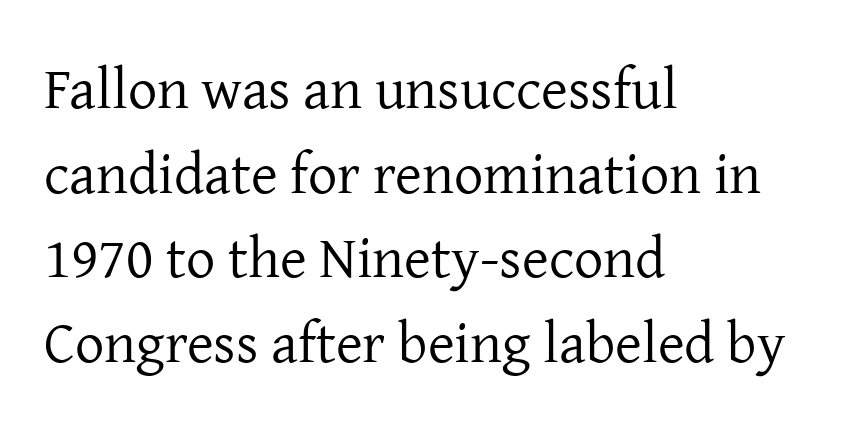
The horizontal fit of the characters is conventional and even. The words here are not underlined. This is the regular roman posture of the typeface. Font category for this specimen: serif. In terms of leading, this rendering sits right in the middle.
